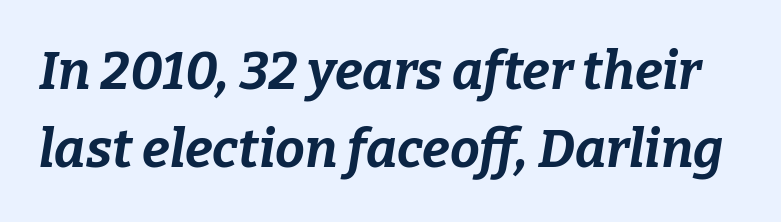
The image shows 53 px bold type, italic (leaning right); set normal line spacing (1.48x), normal letter spacing, not underlined; low stroke contrast and a medium x-height.
